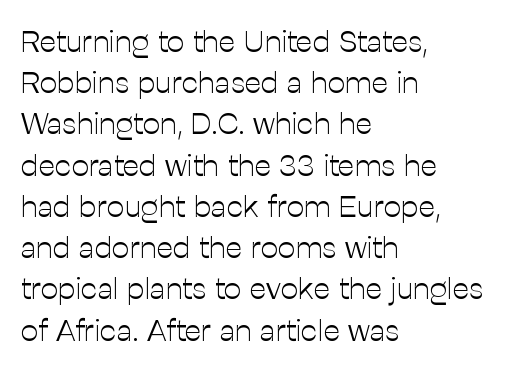
Nothing heavy about these letters — not bold at all. Short note: letters normally spaced. Are there feet on the stems? There aren't — it's a sans. Spacing verdict: proportional, widths tailored to each character.
